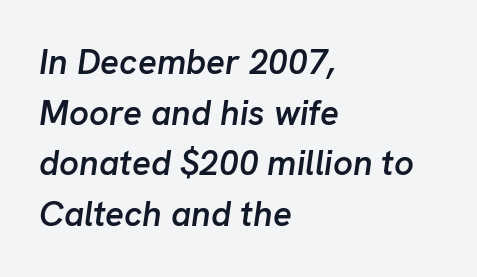
{"italic": "yes", "lean": "right", "slant_degrees": 8, "bold": "semi", "weight": "semibold", "width": "normal", "stroke_contrast": "low", "x_height": "medium", "monospaced": "no", "underline": "no", "align": "left", "line_spacing": "normal", "line_spacing_ratio": 1.45, "letter_spacing": "normal", "letter_spacing_em": 0.0, "glyph_px": 35}
